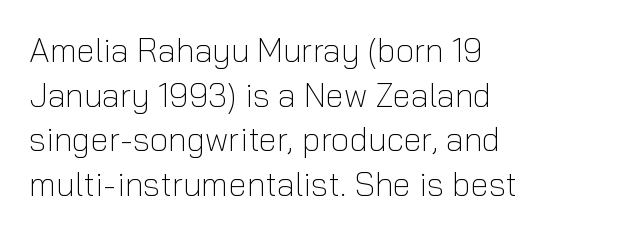
{"serif": "no", "italic": "no", "bold": "no", "weight": "light", "width": "normal", "stroke_contrast": "low", "x_height": "medium", "monospaced": "no", "underline": "no", "align": "left", "line_spacing": "normal", "line_spacing_ratio": 1.35, "letter_spacing": "normal", "letter_spacing_em": 0.0, "glyph_px": 33}
